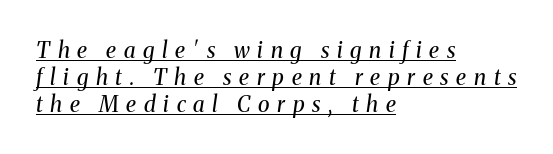
The image shows 22 px text type, italic (leaning right); set left-aligned, line spacing 1.22x, unusually wide letter spacing (+0.35 em), underlined.
